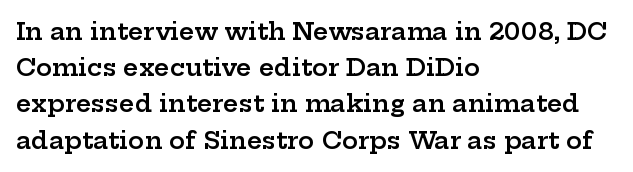
The image shows 24 px text type, upright; set left-aligned, normal line spacing (1.51x), normal letter spacing, not underlined.
